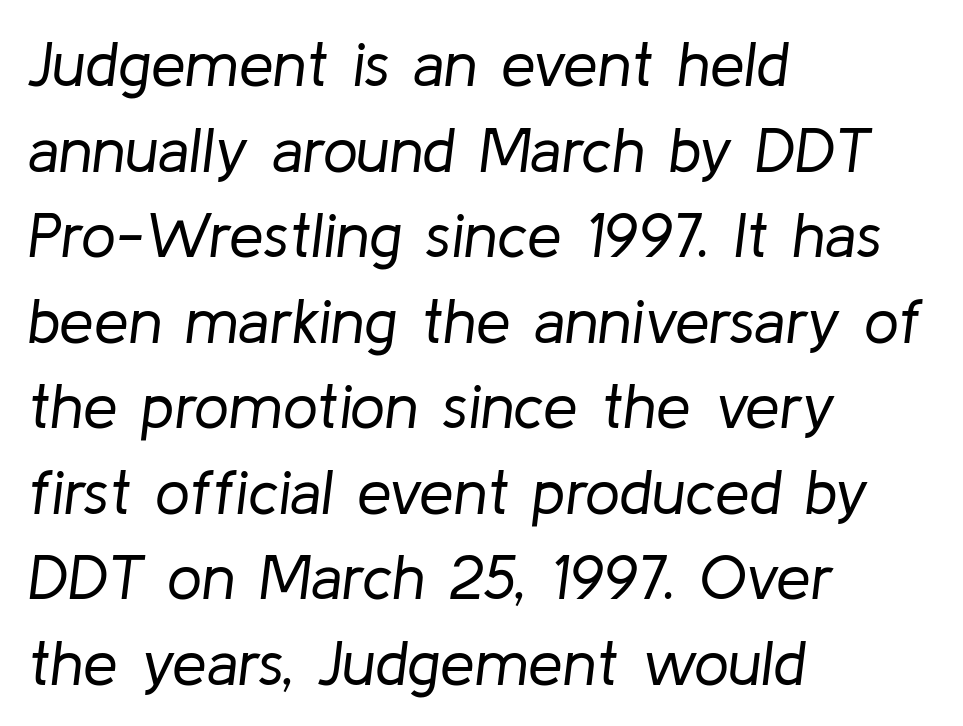
The image shows 62 px regular-weight type, italic (leaning right); set left-aligned, normal line spacing (1.38x), normal letter spacing, not underlined; low stroke contrast and a medium x-height.
